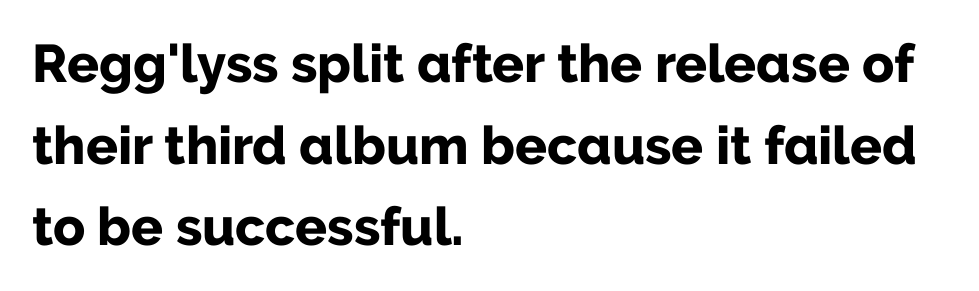
Q: Is the text bold? A: Yes.
Q: Is the text italic (slanted)? A: No, it is upright.
Q: Is the typeface a serif or a sans-serif typeface? A: Sans-serif.
Q: Is the text underlined? A: No.
Q: How is the paragraph aligned? A: Left-aligned.
Q: Is the spacing between letters normal or unusually wide? A: Normal.
Q: Is the spacing between lines tight, normal or loose? A: Normal.
Q: Width (condensed, normal, or wide)? A: Normal.
Q: Stroke contrast? A: Low.
Q: x-height? A: Medium.
Q: Monospaced? A: No.
